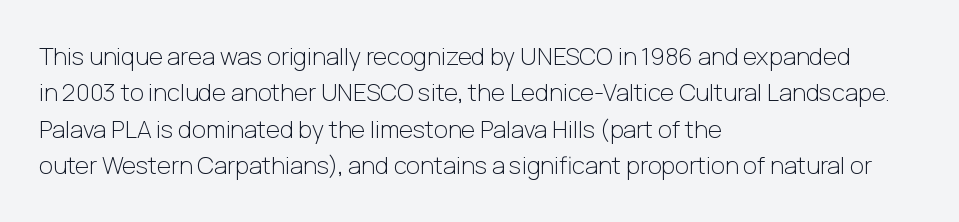
{"italic": "no", "bold": "no", "underline": "no", "align": "left", "line_spacing": "normal", "line_spacing_ratio": 1.52, "letter_spacing": "normal", "letter_spacing_em": 0.0, "glyph_px": 24}
